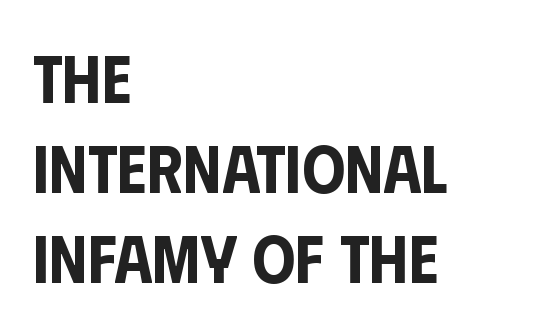
The letters advance in unequal steps, a hallmark of proportional type. Upright lettering throughout. The rows are spaced the way most documents space them. Observe the ordinary spacing: letters are neighbours, not strangers. Check where the strokes stop: nothing finishes them off — pure sans.
